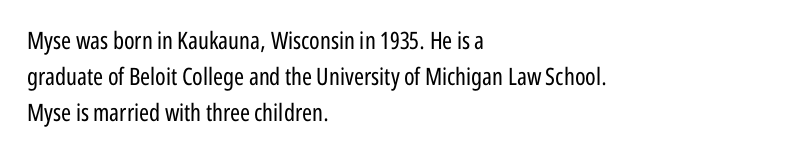
Q: Is the text bold? A: No.
Q: Is the text italic (slanted)? A: No, it is upright.
Q: Is the text underlined? A: No.
Q: How is the paragraph aligned? A: Left-aligned.
Q: Is the spacing between letters normal or unusually wide? A: Normal.
Q: Is the spacing between lines tight, normal or loose? A: Normal.
